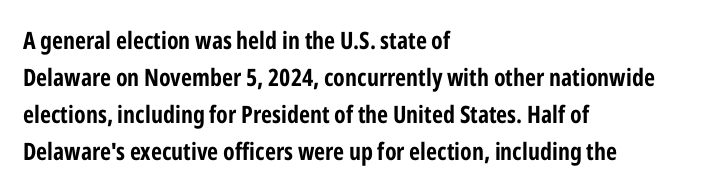
{"italic": "no", "bold": "yes", "underline": "no", "align": "left", "line_spacing": "normal", "line_spacing_ratio": 1.54, "letter_spacing": "normal", "letter_spacing_em": 0.0, "glyph_px": 24}
